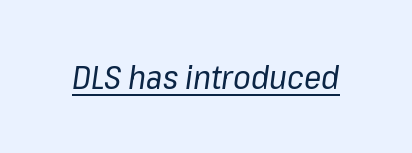
The image shows 32 px regular-weight type, italic (leaning right); set normal letter spacing, underlined; low stroke contrast and a medium x-height.
